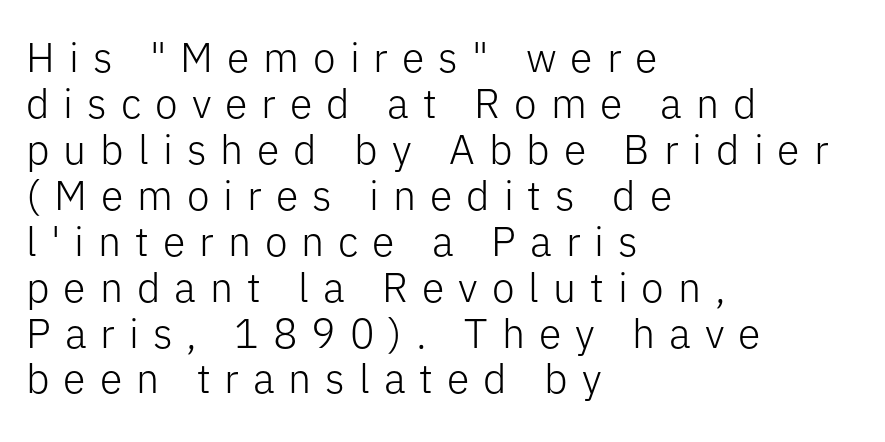
Where is the straight margin? On the left. The string is rendered with underlining switched off. The text was rendered using a sans face with plain stroke endings. The lettering stays uniformly vertical, giving the passage a roman look.
